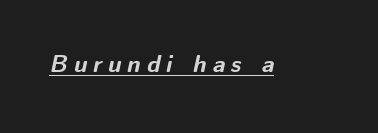
Q: Is the text bold? A: Yes.
Q: Is the text italic (slanted)? A: Yes, it leans right by about 12 degrees.
Q: Is the text underlined? A: Yes.
Q: Is the spacing between letters normal or unusually wide? A: Unusually wide.
